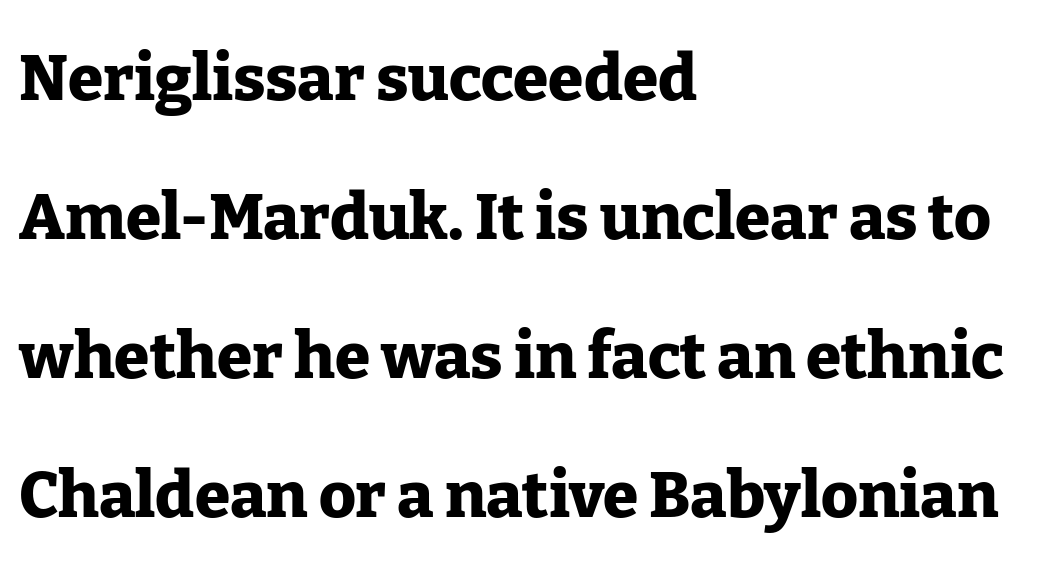
The image shows 64 px heavy serif type, upright; set left-aligned, loose line spacing (2.17x), normal letter spacing, not underlined; low stroke contrast and a medium x-height.
